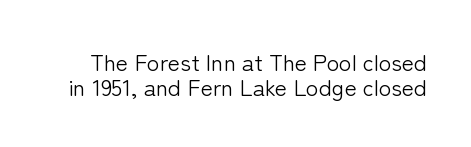
Q: Is the text bold? A: No.
Q: Is the text italic (slanted)? A: No, it is upright.
Q: Is the text underlined? A: No.
Q: Is the spacing between letters normal or unusually wide? A: Normal.
Q: Is the spacing between lines tight, normal or loose? A: Tight.
